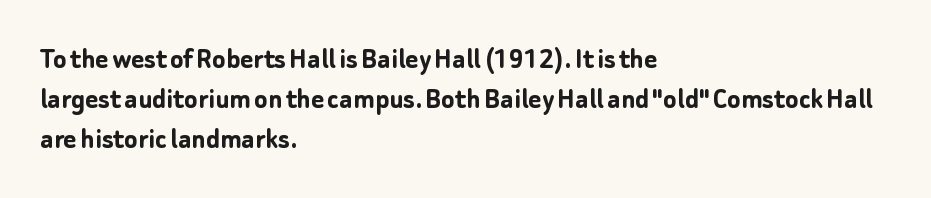
Q: Is the text bold? A: Yes.
Q: Is the text italic (slanted)? A: No, it is upright.
Q: Is the typeface a serif or a sans-serif typeface? A: Sans-serif.
Q: Is the text underlined? A: No.
Q: How is the paragraph aligned? A: Left-aligned.
Q: Is the spacing between letters normal or unusually wide? A: Normal.
Q: Is the spacing between lines tight, normal or loose? A: Normal.
Q: Width (condensed, normal, or wide)? A: Normal.
Q: Stroke contrast? A: Low.
Q: x-height? A: Medium.
Q: Monospaced? A: No.
